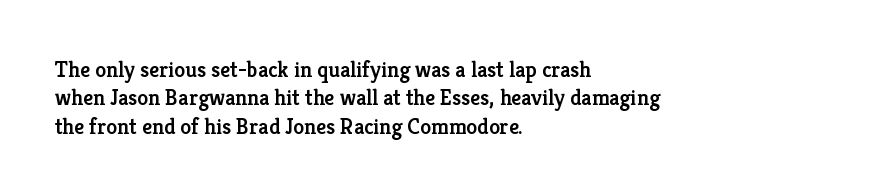
The image shows 22 px text type, upright; set left-aligned, normal line spacing (1.29x), normal letter spacing, not underlined.
